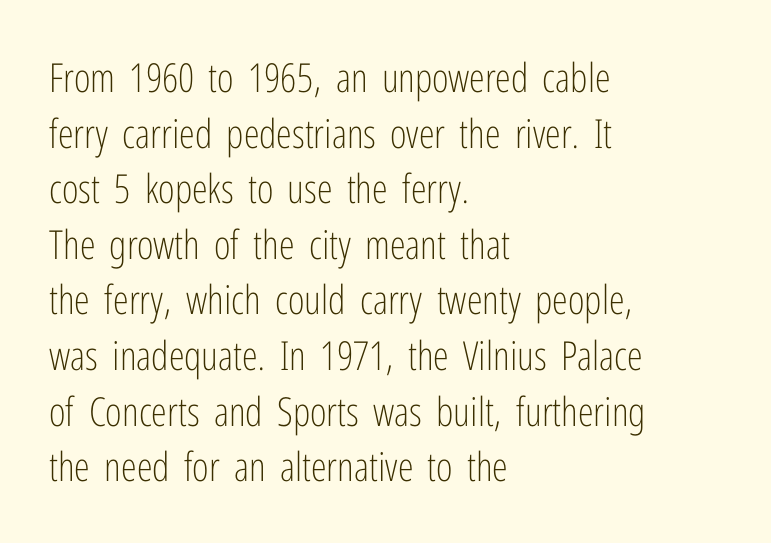
Q: Is the text bold? A: No.
Q: Is the text italic (slanted)? A: No, it is upright.
Q: Is the typeface a serif or a sans-serif typeface? A: Sans-serif.
Q: Is the text underlined? A: No.
Q: How is the paragraph aligned? A: Left-aligned.
Q: Is the spacing between letters normal or unusually wide? A: Normal.
Q: Is the spacing between lines tight, normal or loose? A: Normal.
Q: Width (condensed, normal, or wide)? A: Condensed.
Q: Stroke contrast? A: Low.
Q: x-height? A: Medium.
Q: Monospaced? A: No.
